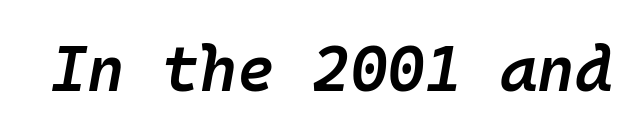
Q: Is the text bold? A: Semi-bold.
Q: Is the text italic (slanted)? A: Yes, it leans right by about 10 degrees.
Q: Is the text underlined? A: No.
Q: Is the spacing between letters normal or unusually wide? A: Normal.
Q: Width (condensed, normal, or wide)? A: Normal.
Q: Stroke contrast? A: Low.
Q: x-height? A: Medium.
Q: Monospaced? A: Yes.
